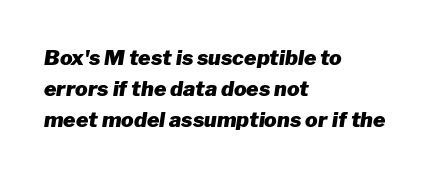
Vertical spacing — default. The rendering keeps characters at their native spacing. Set as a true bold cut, around the 700 mark. Characters are canted at an angle relative to the baseline's perpendicular. The rendering anchors every line to the left-hand side. Each row of text sits above clean, open space.
